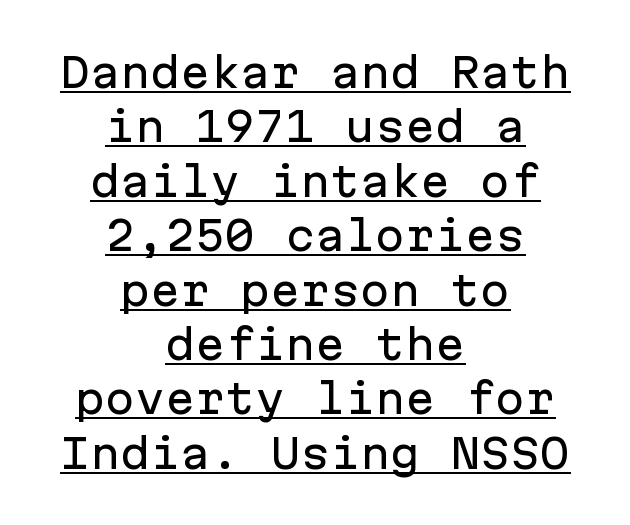
Q: Is the text italic (slanted)? A: No, it is upright.
Q: Is the typeface a serif or a sans-serif typeface? A: Sans-serif.
Q: Is the text underlined? A: Yes.
Q: How is the paragraph aligned? A: Centered.
Q: Is the spacing between letters normal or unusually wide? A: Normal.
Q: Is the spacing between lines tight, normal or loose? A: Normal.
Q: Width (condensed, normal, or wide)? A: Normal.
Q: Stroke contrast? A: Low.
Q: x-height? A: Medium.
Q: Monospaced? A: Yes.
